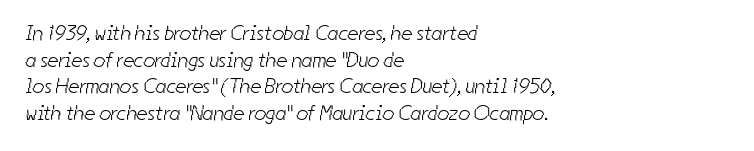
{"bold": "no", "underline": "no", "align": "left", "line_spacing": "normal", "line_spacing_ratio": 1.27, "letter_spacing": "normal", "letter_spacing_em": 0.0, "glyph_px": 21}
